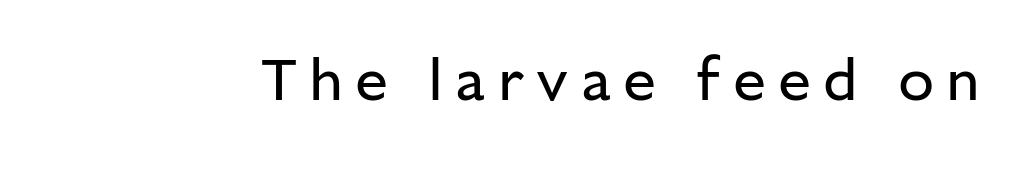
Q: Is the text bold? A: No.
Q: Is the text italic (slanted)? A: No, it is upright.
Q: Is the typeface a serif or a sans-serif typeface? A: Sans-serif.
Q: Is the text underlined? A: No.
Q: Is the spacing between letters normal or unusually wide? A: Unusually wide.
Q: Width (condensed, normal, or wide)? A: Normal.
Q: Stroke contrast? A: Low.
Q: x-height? A: Medium.
Q: Monospaced? A: No.
